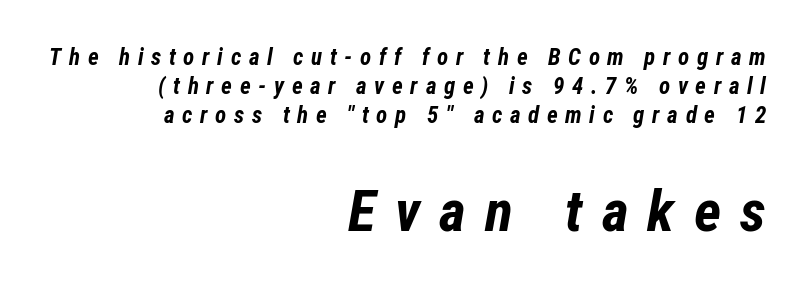
Q: Is the text bold? A: Yes.
Q: Is the text italic (slanted)? A: Yes, it leans right by about 12 degrees.
Q: Is the text underlined? A: No.
Q: How is the paragraph aligned? A: Right-aligned.
Q: Is the spacing between letters normal or unusually wide? A: Unusually wide.
Q: Is the spacing between lines tight, normal or loose? A: Normal.
Q: Which block of text is set in a larger size, the first (top) or the second (bottom)? A: The second (bottom) one.
Q: Width (condensed, normal, or wide)? A: Condensed.
Q: Stroke contrast? A: Low.
Q: x-height? A: Medium.
Q: Monospaced? A: No.
